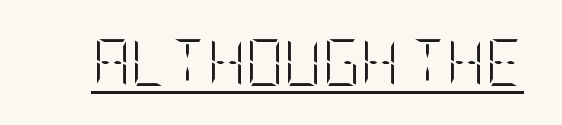
{"italic": "no", "bold": "no", "weight": "light", "width": "condensed", "stroke_contrast": "low", "x_height": "large", "underline": "yes", "letter_spacing": "normal", "letter_spacing_em": 0.0, "glyph_px": 47}
